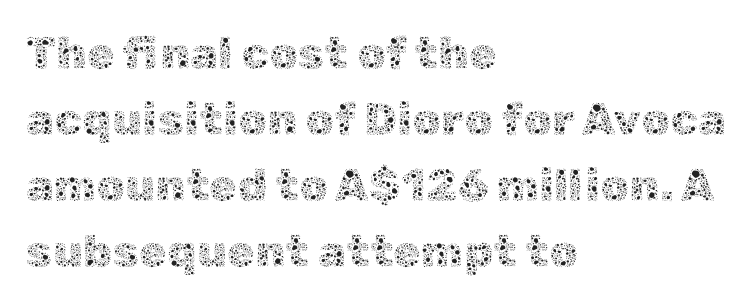
The image shows 45 px thin type, upright; set left-aligned, normal line spacing (1.47x), normal letter spacing, not underlined; a medium x-height.
